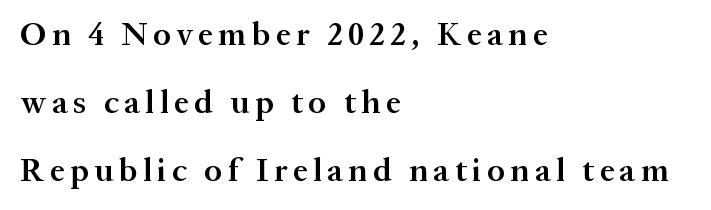
These lines are set flush left with a ragged right edge. The typesetting leans somewhat heavy: a semibold. Each row of text sits above clean, open space. This sample has the flowing, uneven cadence of proportional lettering. You can tell from the footed stems that serif type was used.
